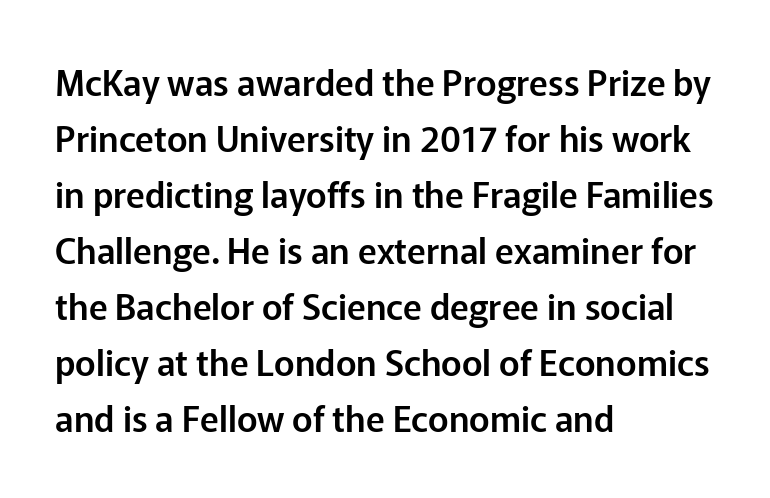
Only glyphs here, with clear space below each row. When letters stand straight like this, we call the style roman or upright. The paragraph has a hard left edge and a soft right edge. Varying glyph widths throughout — classic text-font behaviour. Quick note: interline space is typical.
